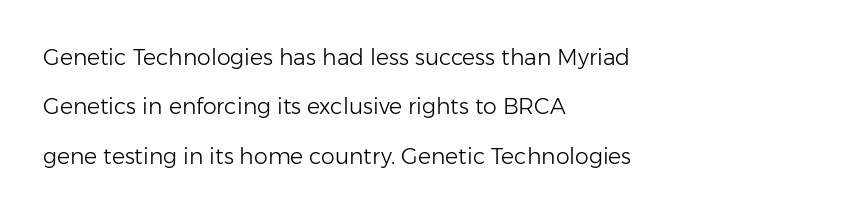
The typesetting does not lean heavy: it is not bold. Each word holds together tightly as a unit, with standard inter-letter gaps. This rendering uses left alignment, leaving the right contour irregular. Quick note: not italic, upright. A bare baseline throughout the passage.
